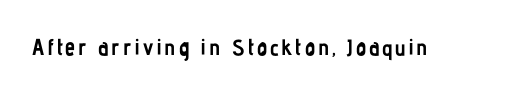
The words here are not underlined. Ascenders rise straight up at ninety degrees. What weight is shown? A full bold with thick strokes.
